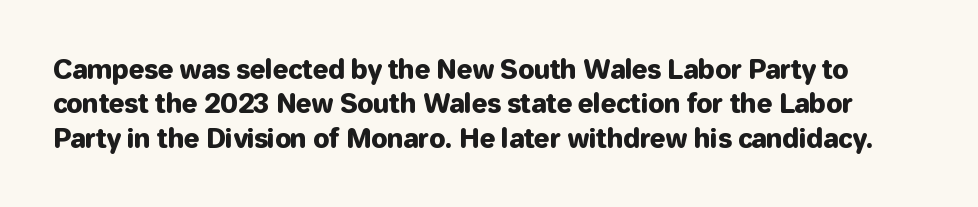
Q: Is the text italic (slanted)? A: No, it is upright.
Q: Is the text underlined? A: No.
Q: Is the spacing between letters normal or unusually wide? A: Normal.
Q: Is the spacing between lines tight, normal or loose? A: Normal.
